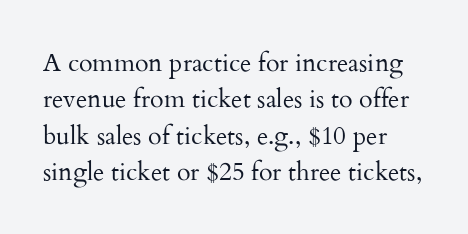
In terms of posture, this sample is upright. The passage shown has conventional tracking throughout. The zone under the glyphs is completely vacant. The lines are quadded left. These glyphs show unthickened strokes, regular width or finer. Rows of type keep a routine distance in the vertical direction.
